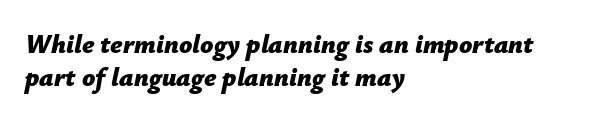
{"italic": "yes", "lean": "right", "slant_degrees": 12, "bold": "yes", "underline": "no", "align": "left", "line_spacing": "normal", "line_spacing_ratio": 1.28, "letter_spacing": "normal", "letter_spacing_em": 0.0, "glyph_px": 26}
